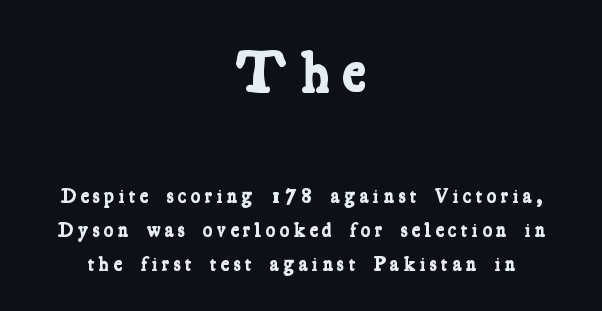
{"serif": "yes", "bold": "yes", "weight": "bold", "width": "condensed", "stroke_contrast": "low", "x_height": "medium", "monospaced": "no", "underline": "no", "align": "center", "line_spacing_ratio": 1.72, "letter_spacing": "wide", "letter_spacing_em": 0.21, "larger_block": "first", "size_ratio": 2.95, "glyph_px": 59}
